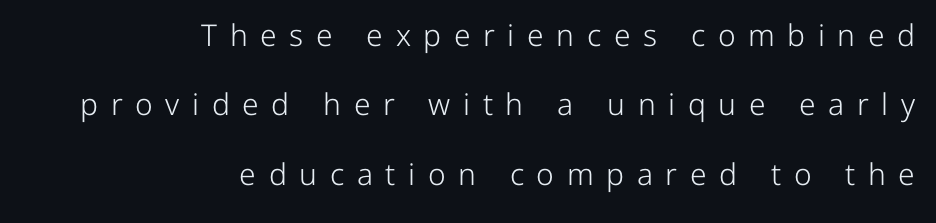
{"serif": "no", "italic": "no", "bold": "no", "weight": "light", "width": "normal", "stroke_contrast": "low", "x_height": "medium", "monospaced": "no", "underline": "no", "align": "right", "line_spacing": "loose", "line_spacing_ratio": 2.31, "letter_spacing": "wide", "letter_spacing_em": 0.42, "glyph_px": 30}
